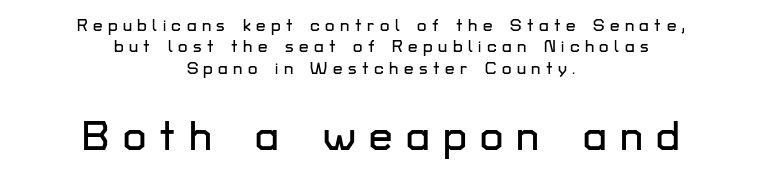
Alignment: centered. Type without underlining. Top chunk: small. Bottom chunk: large. Proportional: the letters do not fall into vertical columns. Characters follow at a spacing far wider than the type designer built in. The lines sit at an ordinary, default distance from one another.
